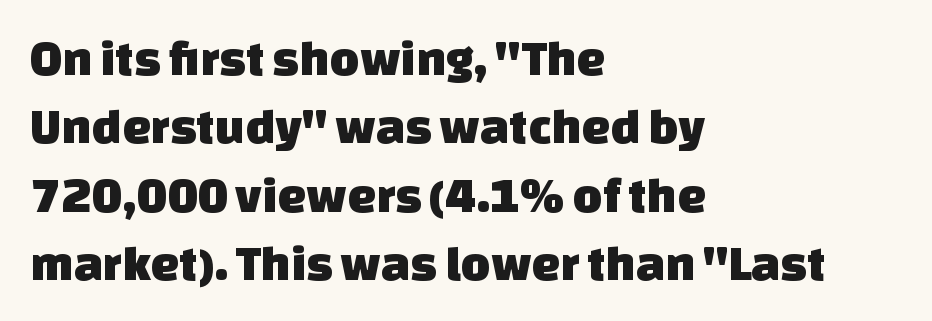
Note the varied advance widths — an 'i' is clearly narrower than an 'm'. Letter spacing: default. These lines sit exactly where default settings would place them. Nothing sits at the stroke ends, so this counts as sans-serif.
